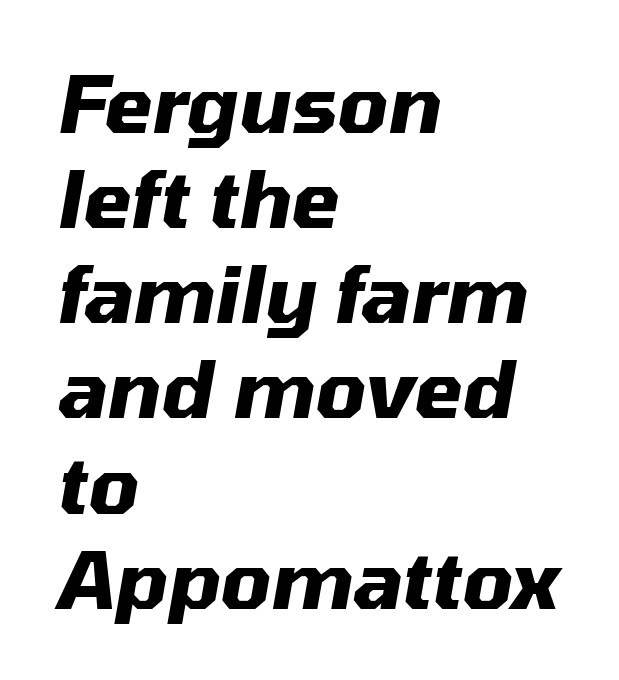
Q: Is the text bold? A: Yes.
Q: Is the text italic (slanted)? A: Yes, it leans right by about 10 degrees.
Q: Is the text underlined? A: No.
Q: How is the paragraph aligned? A: Left-aligned.
Q: Is the spacing between letters normal or unusually wide? A: Normal.
Q: Width (condensed, normal, or wide)? A: Normal.
Q: Stroke contrast? A: Medium.
Q: x-height? A: Medium.
Q: Monospaced? A: No.
